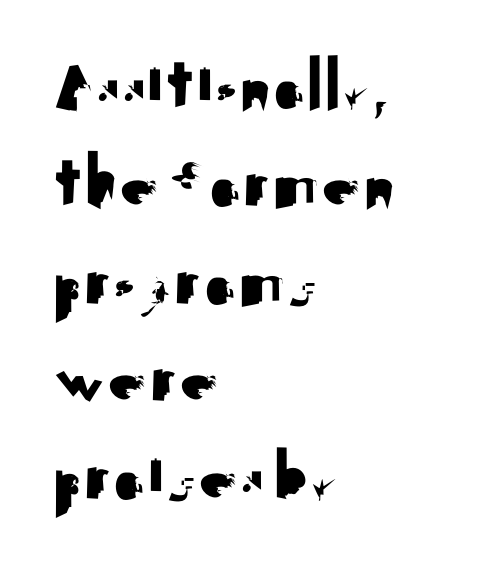
The image shows 77 px sans-serif type, upright; set left-aligned, normal line spacing (1.27x), normal letter spacing, not underlined; medium stroke contrast and a small x-height.
